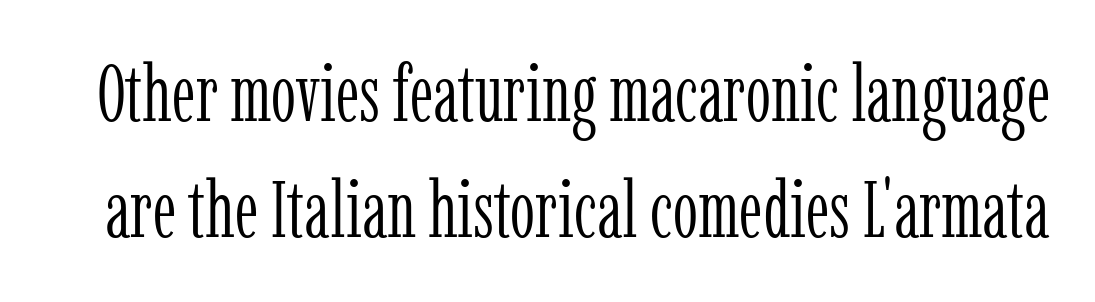
Q: Is the text bold? A: No.
Q: Is the text italic (slanted)? A: No, it is upright.
Q: Is the typeface a serif or a sans-serif typeface? A: Serif.
Q: Is the text underlined? A: No.
Q: Is the spacing between letters normal or unusually wide? A: Normal.
Q: Is the spacing between lines tight, normal or loose? A: Normal.
Q: Width (condensed, normal, or wide)? A: Condensed.
Q: Stroke contrast? A: Low.
Q: x-height? A: Medium.
Q: Monospaced? A: No.
